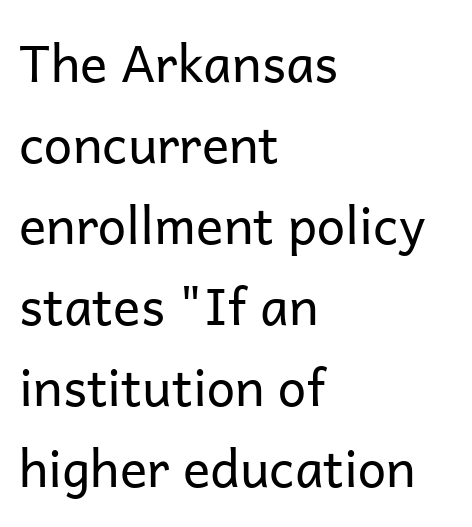
{"serif": "no", "italic": "no", "bold": "no", "weight": "regular", "width": "normal", "stroke_contrast": "low", "x_height": "medium", "monospaced": "no", "underline": "no", "align": "left", "line_spacing": "normal", "line_spacing_ratio": 1.59, "letter_spacing": "normal", "letter_spacing_em": 0.0, "glyph_px": 51}
